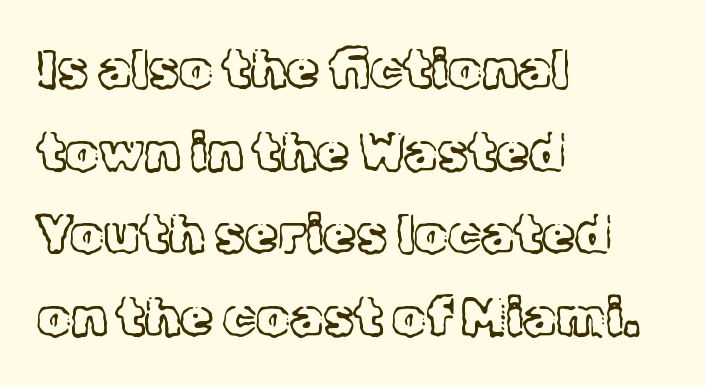
Q: Is the text bold? A: No.
Q: Is the text italic (slanted)? A: No, it is upright.
Q: Is the typeface a serif or a sans-serif typeface? A: Serif.
Q: Is the text underlined? A: No.
Q: How is the paragraph aligned? A: Left-aligned.
Q: Is the spacing between letters normal or unusually wide? A: Normal.
Q: Is the spacing between lines tight, normal or loose? A: Normal.
Q: Width (condensed, normal, or wide)? A: Normal.
Q: x-height? A: Medium.
Q: Monospaced? A: No.
